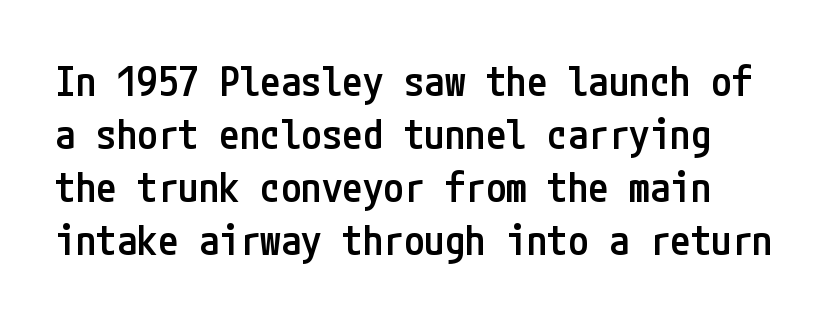
{"serif": "no", "italic": "no", "bold": "semi", "weight": "semibold", "width": "condensed", "stroke_contrast": "low", "x_height": "medium", "underline": "no", "line_spacing": "normal", "line_spacing_ratio": 1.29, "letter_spacing": "normal", "letter_spacing_em": 0.0, "glyph_px": 41}
